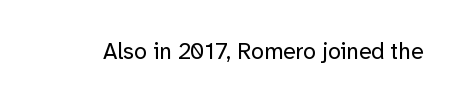
Q: Is the text bold? A: No.
Q: Is the text italic (slanted)? A: No, it is upright.
Q: Is the text underlined? A: No.
Q: Is the spacing between letters normal or unusually wide? A: Normal.
